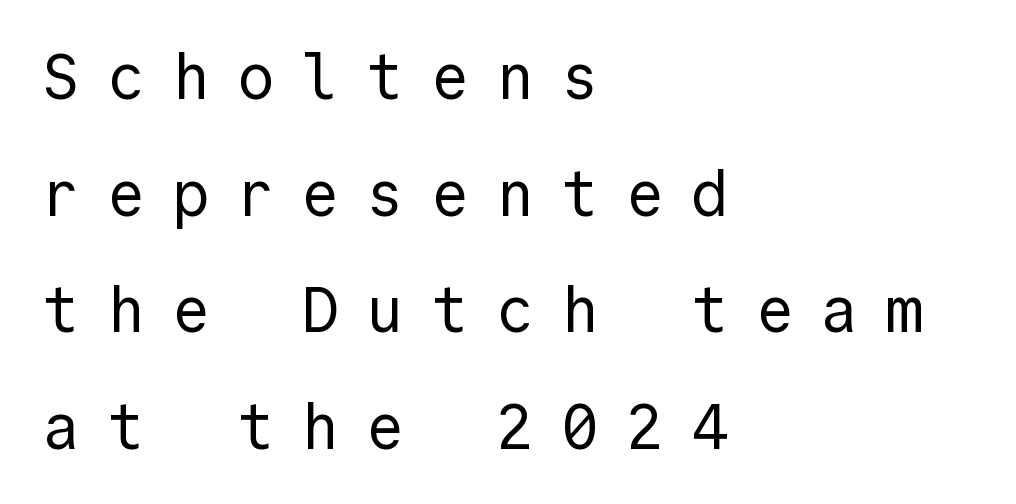
If you drew a ruler down the left edge, every line would touch it. Glyph-to-glyph distance is far greater than everyday printed text. The font family rendered here belongs to the sans-serif group. Descenders hang freely into open space.
